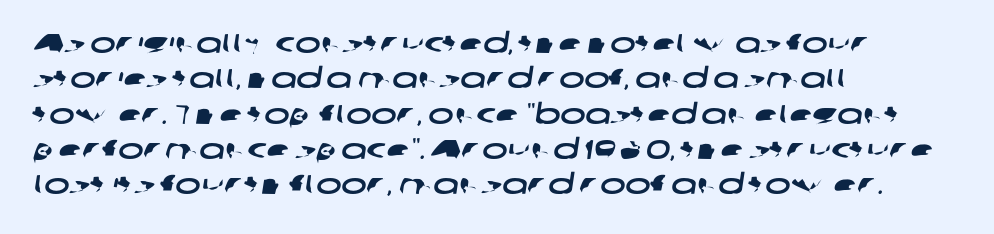
Leftover space on each line is placed entirely after the last word. Short note: letters normally spaced. The zone under the glyphs is completely vacant. What's the leading like? Ordinary, nothing unusual.
